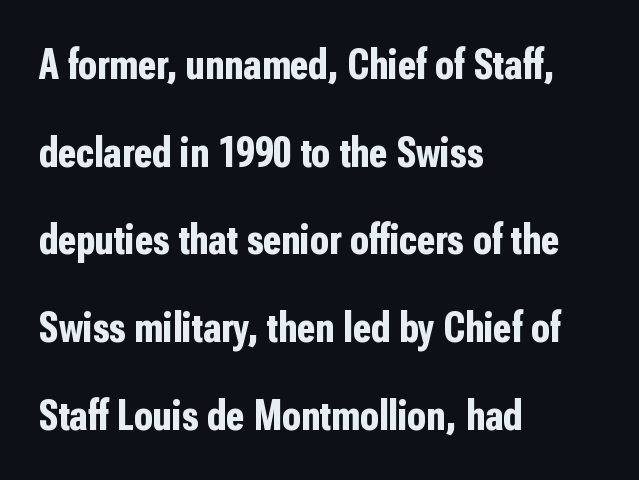
Q: Is the text bold? A: Yes.
Q: Is the text italic (slanted)? A: No, it is upright.
Q: Is the typeface a serif or a sans-serif typeface? A: Sans-serif.
Q: Is the text underlined? A: No.
Q: How is the paragraph aligned? A: Left-aligned.
Q: Is the spacing between letters normal or unusually wide? A: Normal.
Q: Is the spacing between lines tight, normal or loose? A: Loose.
Q: Width (condensed, normal, or wide)? A: Condensed.
Q: Stroke contrast? A: Low.
Q: x-height? A: Medium.
Q: Monospaced? A: No.
